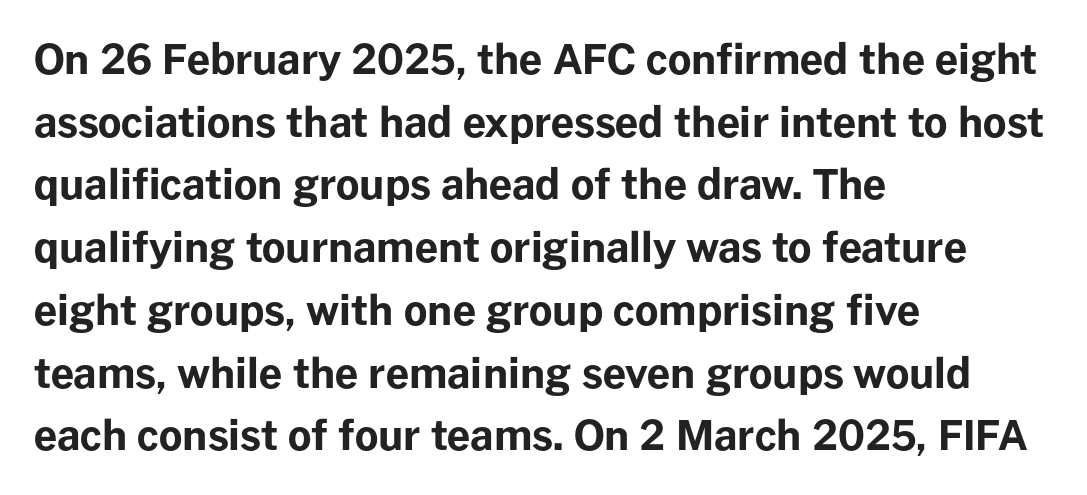
Q: Is the text bold? A: Yes.
Q: Is the text italic (slanted)? A: No, it is upright.
Q: Is the typeface a serif or a sans-serif typeface? A: Sans-serif.
Q: Is the text underlined? A: No.
Q: How is the paragraph aligned? A: Left-aligned.
Q: Is the spacing between letters normal or unusually wide? A: Normal.
Q: Is the spacing between lines tight, normal or loose? A: Normal.
Q: Width (condensed, normal, or wide)? A: Normal.
Q: Stroke contrast? A: Low.
Q: x-height? A: Medium.
Q: Monospaced? A: No.
